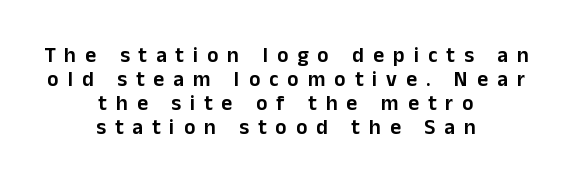
Short and long lines alike share a common midpoint. Tracking here is generous; glyphs stand well apart from one another. Posture: upright roman. Plain, unruled lines of type. Rows of type sit shoulder to shoulder in the vertical direction.
